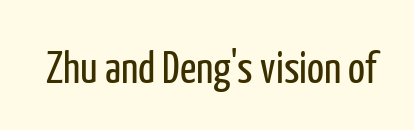
Q: Is the text bold? A: No.
Q: Is the text italic (slanted)? A: No, it is upright.
Q: Is the typeface a serif or a sans-serif typeface? A: Sans-serif.
Q: Is the text underlined? A: No.
Q: Is the spacing between letters normal or unusually wide? A: Normal.
Q: Width (condensed, normal, or wide)? A: Condensed.
Q: Stroke contrast? A: Low.
Q: x-height? A: Medium.
Q: Monospaced? A: No.
